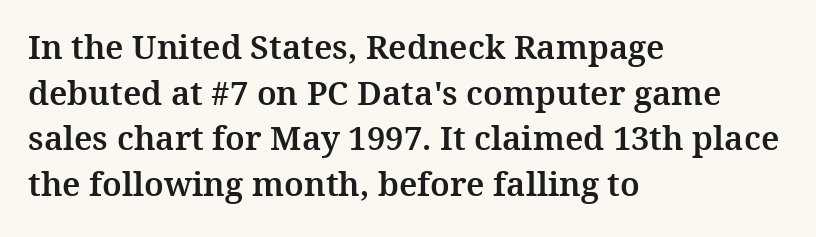
The image shows 33 px serif type, upright; set left-aligned, normal line spacing (1.38x), normal letter spacing, not underlined; medium stroke contrast and a medium x-height.
